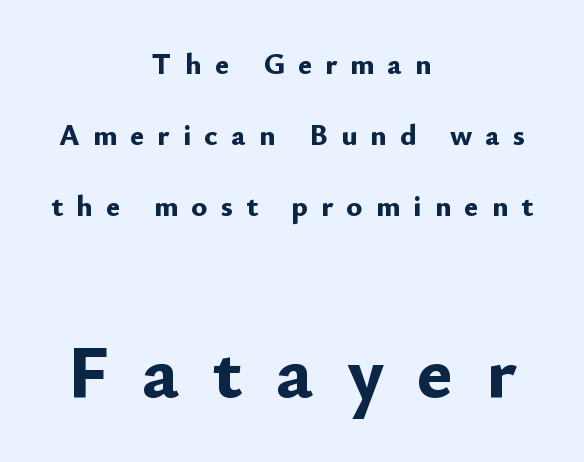
Q: Is the text bold? A: Yes.
Q: Is the text italic (slanted)? A: No, it is upright.
Q: Is the typeface a serif or a sans-serif typeface? A: Sans-serif.
Q: Is the text underlined? A: No.
Q: How is the paragraph aligned? A: Centered.
Q: Is the spacing between letters normal or unusually wide? A: Unusually wide.
Q: Is the spacing between lines tight, normal or loose? A: Loose.
Q: Which block of text is set in a larger size, the first (top) or the second (bottom)? A: The second (bottom) one.
Q: Width (condensed, normal, or wide)? A: Normal.
Q: Stroke contrast? A: Low.
Q: x-height? A: Small.
Q: Monospaced? A: No.
